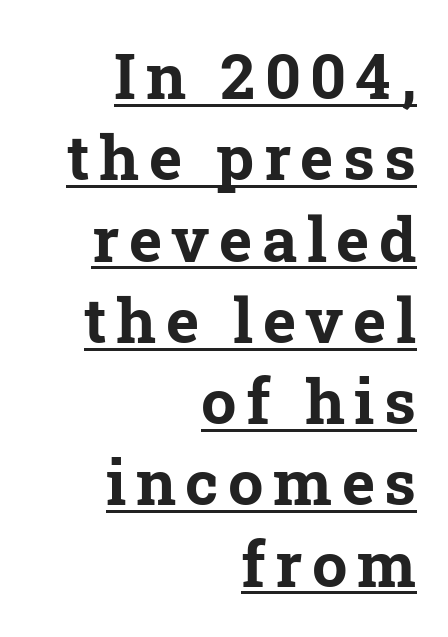
The image shows 63 px bold serif type; set right-aligned, normal line spacing (1.29x), underlined; low stroke contrast and a medium x-height.
